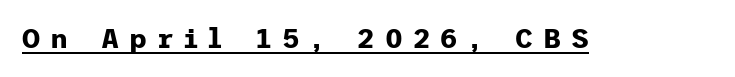
Look at the tracking — it's clearly loosened, letters drifting apart. This is the regular roman posture of the typeface. Beneath each row of characters lies a ruled line. Letterform terminals end flat and unadorned throughout the passage. Set as a true bold cut, around the 700 mark.
